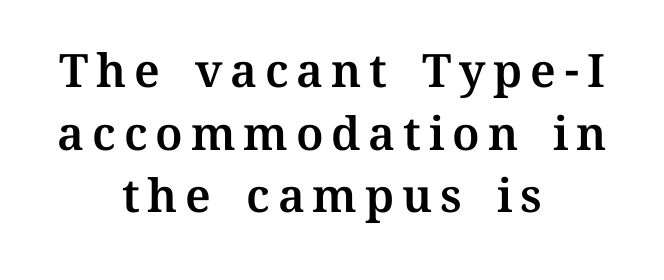
The image shows 46 px text type, upright; set centered, normal line spacing (1.36x), not underlined; medium stroke contrast and a medium x-height.
